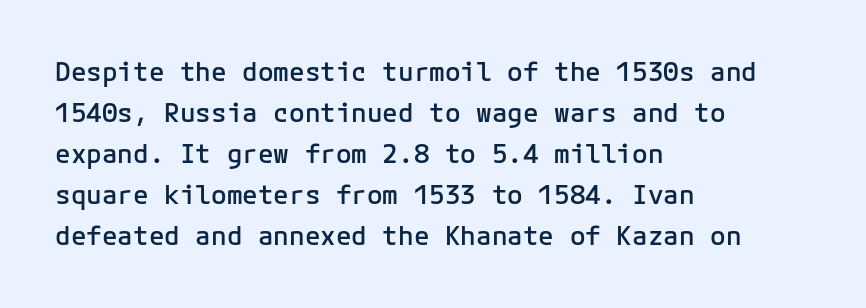
Bold? Not quite — semibold, heavier than regular but stopping short. In CSS terms this would be text-align: left. Does extra space separate the letters? No, they use regular spacing. How would I describe the line gaps? Plain and ordinary. Unlike italic type, these characters show no tilt at all. Honestly, there is no underline to notice here at all.
